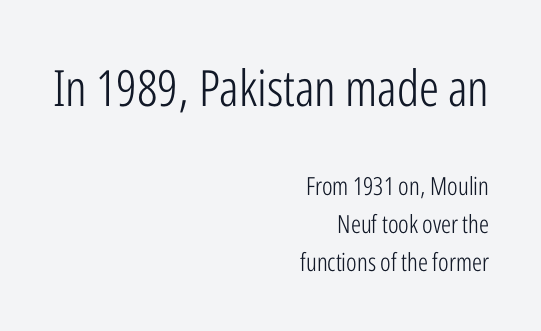
Q: Is the text bold? A: No.
Q: Is the text italic (slanted)? A: No, it is upright.
Q: Is the typeface a serif or a sans-serif typeface? A: Sans-serif.
Q: Is the text underlined? A: No.
Q: How is the paragraph aligned? A: Right-aligned.
Q: Is the spacing between letters normal or unusually wide? A: Normal.
Q: Is the spacing between lines tight, normal or loose? A: Normal.
Q: Which block of text is set in a larger size, the first (top) or the second (bottom)? A: The first (top) one.
Q: Width (condensed, normal, or wide)? A: Condensed.
Q: Stroke contrast? A: Low.
Q: x-height? A: Medium.
Q: Monospaced? A: No.
